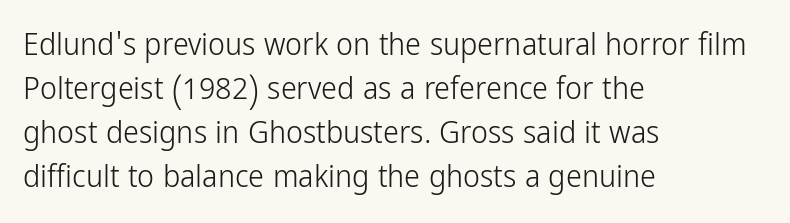
Q: Is the text bold? A: No.
Q: Is the text italic (slanted)? A: No, it is upright.
Q: Is the typeface a serif or a sans-serif typeface? A: Sans-serif.
Q: Is the text underlined? A: No.
Q: How is the paragraph aligned? A: Left-aligned.
Q: Is the spacing between letters normal or unusually wide? A: Normal.
Q: Is the spacing between lines tight, normal or loose? A: Normal.
Q: Width (condensed, normal, or wide)? A: Condensed.
Q: Stroke contrast? A: Low.
Q: x-height? A: Medium.
Q: Monospaced? A: No.
